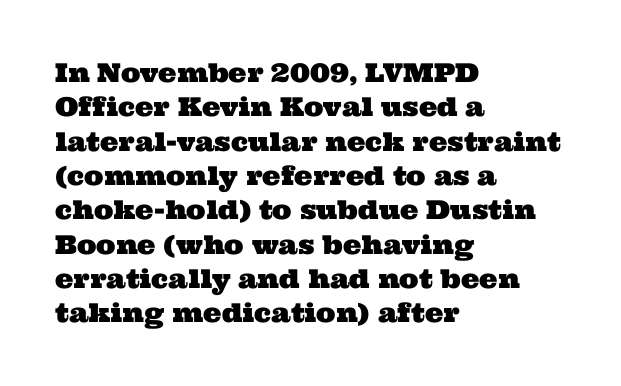
The image shows 26 px text type; set left-aligned, normal line spacing (1.32x), normal letter spacing, not underlined.
